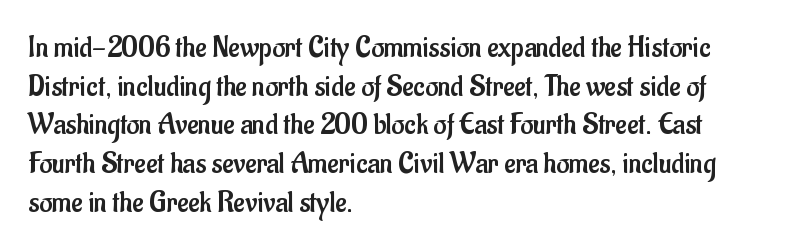
The image shows 31 px regular-weight, condensed sans-serif type, upright; set left-aligned, normal line spacing (1.25x), normal letter spacing, not underlined; low stroke contrast and a small x-height.
